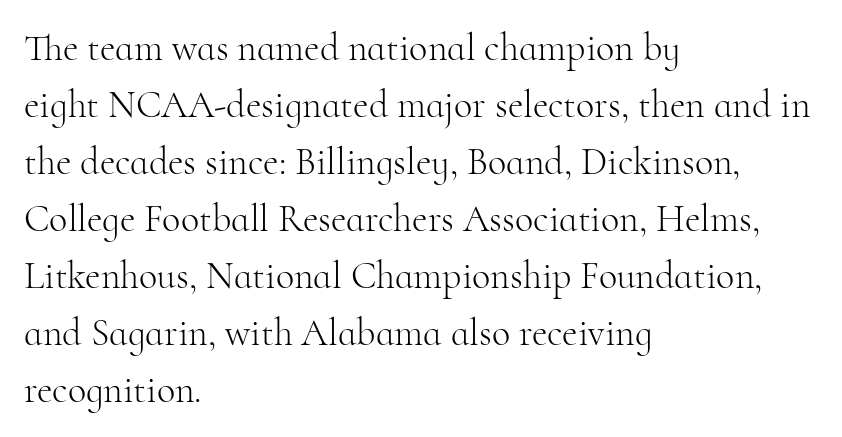
The image shows 38 px light serif type, upright; set left-aligned, normal line spacing (1.5x), normal letter spacing, not underlined; high stroke contrast and a small x-height.
